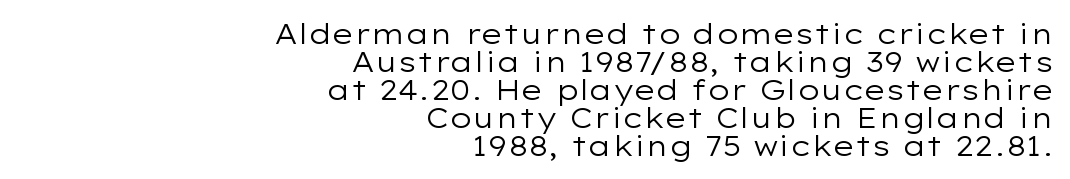
Q: Is the text bold? A: No.
Q: Is the text italic (slanted)? A: No, it is upright.
Q: Is the typeface a serif or a sans-serif typeface? A: Sans-serif.
Q: Is the text underlined? A: No.
Q: How is the paragraph aligned? A: Right-aligned.
Q: Is the spacing between letters normal or unusually wide? A: Normal.
Q: Is the spacing between lines tight, normal or loose? A: Tight.
Q: Width (condensed, normal, or wide)? A: Wide.
Q: Stroke contrast? A: Low.
Q: x-height? A: Medium.
Q: Monospaced? A: No.
